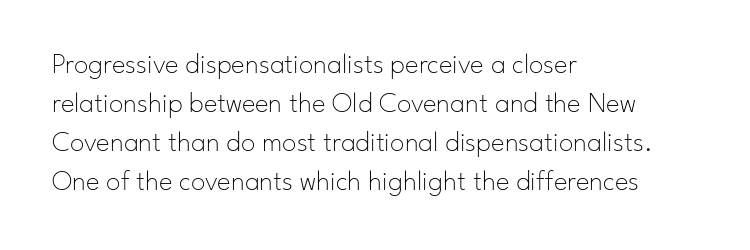
The image shows 29 px thin sans-serif type, upright; set left-aligned, normal line spacing (1.35x), normal letter spacing, not underlined; low stroke contrast and a small x-height.
